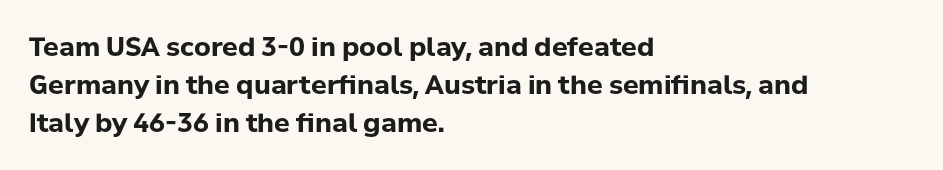
{"italic": "no", "bold": "yes", "underline": "no", "align": "left", "line_spacing": "normal", "line_spacing_ratio": 1.46, "letter_spacing": "normal", "letter_spacing_em": 0.0, "glyph_px": 26}
